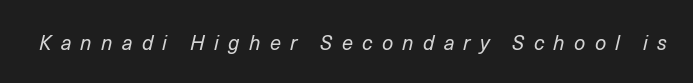
Q: Is the text bold? A: No.
Q: Is the text italic (slanted)? A: Yes, it leans right by about 14 degrees.
Q: Is the text underlined? A: No.
Q: Is the spacing between letters normal or unusually wide? A: Unusually wide.
